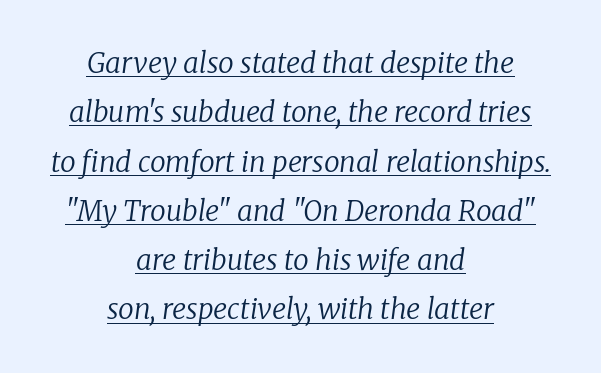
{"serif": "yes", "italic": "yes", "lean": "right", "slant_degrees": 8, "bold": "no", "weight": "regular", "width": "normal", "stroke_contrast": "low", "x_height": "medium", "monospaced": "no", "underline": "yes", "align": "center", "line_spacing_ratio": 1.76, "letter_spacing": "normal", "letter_spacing_em": 0.0, "glyph_px": 28}
